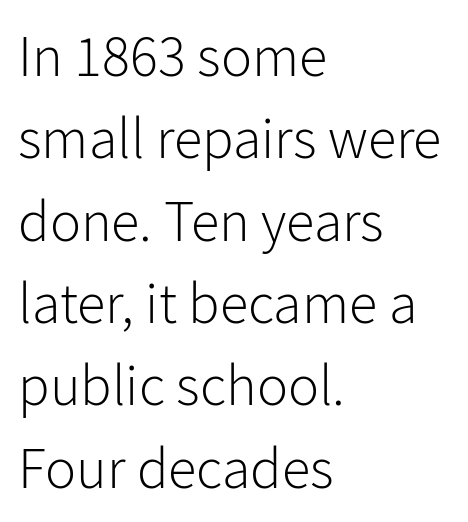
The image shows 58 px light sans-serif type, upright; set left-aligned, normal line spacing (1.42x), normal letter spacing, not underlined; low stroke contrast and a medium x-height.
